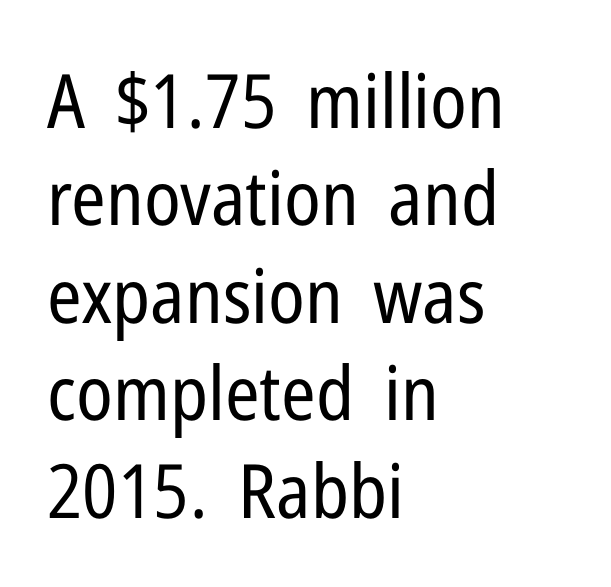
The image shows 75 px regular-weight, condensed sans-serif type, upright; set left-aligned, normal line spacing (1.3x), normal letter spacing, not underlined; low stroke contrast and a medium x-height.
